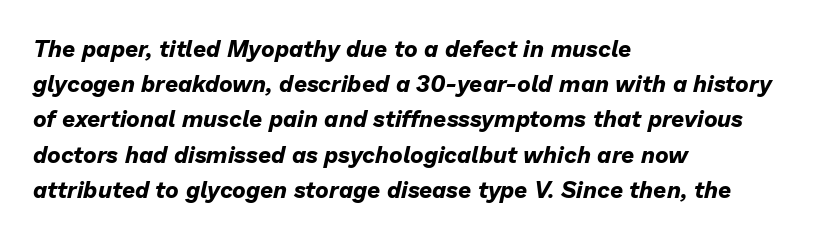
{"italic": "yes", "lean": "right", "slant_degrees": 13, "bold": "yes", "underline": "no", "align": "left", "line_spacing": "normal", "line_spacing_ratio": 1.53, "letter_spacing": "normal", "letter_spacing_em": 0.0, "glyph_px": 23}
